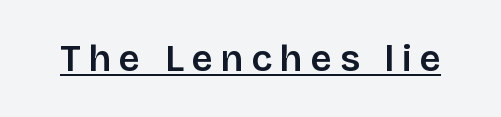
Loose tracking; the words dissolve into strings of separated letters. Every word sits above its own underline. This is the regular roman posture of the typeface. No feet cap the strokes, marking this as sans-serif type. Do the characters align in a grid? No, the font is proportional.
